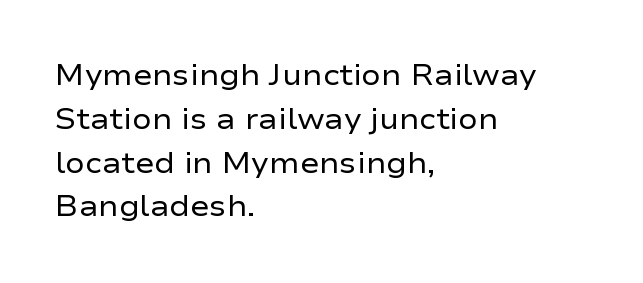
If you drew a ruler down the left edge, every line would touch it. Is the letter spacing exaggerated? No — it looks like the ordinary default. The type family on display is of the sans-serif kind. Here the designer chose a conventional face with non-uniform glyph widths. Caption: face not bold, strokes unweighted. Descenders are the only things crossing below the line.
